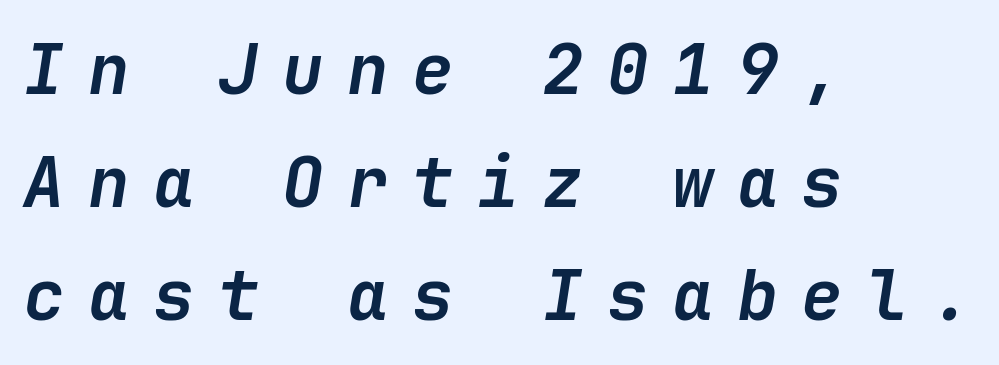
{"italic": "yes", "lean": "right", "slant_degrees": 9, "bold": "yes", "weight": "semibold", "width": "normal", "stroke_contrast": "low", "x_height": "medium", "underline": "no", "align": "left", "line_spacing": "normal", "line_spacing_ratio": 1.64, "letter_spacing": "wide", "letter_spacing_em": 0.34, "glyph_px": 69}
